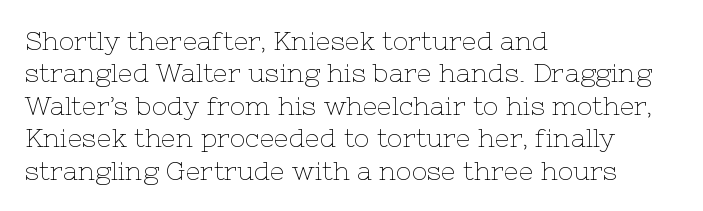
Q: Is the text bold? A: No.
Q: Is the text italic (slanted)? A: No, it is upright.
Q: Is the text underlined? A: No.
Q: How is the paragraph aligned? A: Left-aligned.
Q: Is the spacing between letters normal or unusually wide? A: Normal.
Q: Is the spacing between lines tight, normal or loose? A: Normal.
